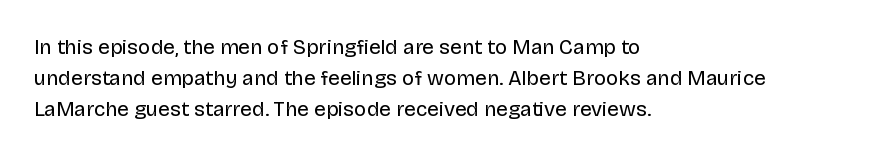
The image shows 21 px text type, upright; set left-aligned, normal line spacing (1.47x), normal letter spacing, not underlined.
